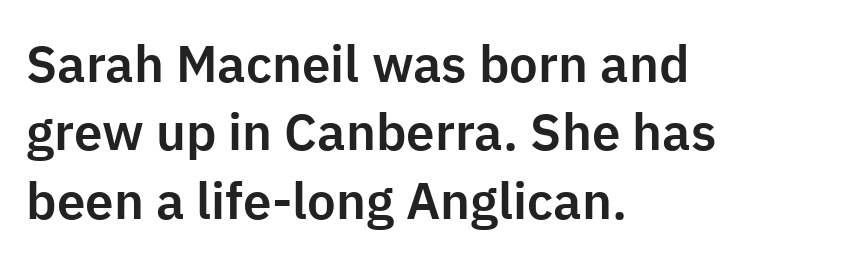
{"serif": "no", "italic": "no", "width": "normal", "stroke_contrast": "low", "x_height": "medium", "monospaced": "no", "underline": "no", "align": "left", "line_spacing": "normal", "line_spacing_ratio": 1.34, "letter_spacing": "normal", "letter_spacing_em": 0.0, "glyph_px": 51}
